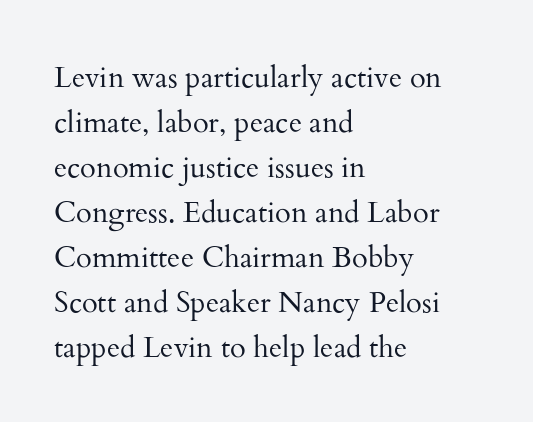
The image shows 29 px regular-weight serif type, upright; set left-aligned, normal line spacing (1.55x), normal letter spacing, not underlined; medium stroke contrast and a small x-height.
